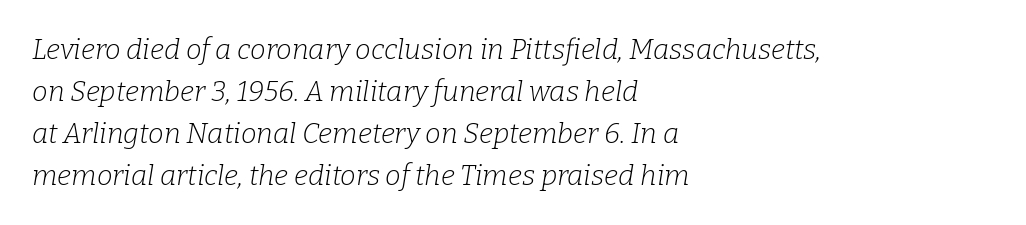
Q: Is the text bold? A: No.
Q: Is the text italic (slanted)? A: Yes, it leans right by about 9 degrees.
Q: Is the typeface a serif or a sans-serif typeface? A: Serif.
Q: Is the text underlined? A: No.
Q: How is the paragraph aligned? A: Left-aligned.
Q: Is the spacing between letters normal or unusually wide? A: Normal.
Q: Is the spacing between lines tight, normal or loose? A: Normal.
Q: Width (condensed, normal, or wide)? A: Normal.
Q: Stroke contrast? A: Low.
Q: x-height? A: Medium.
Q: Monospaced? A: No.
